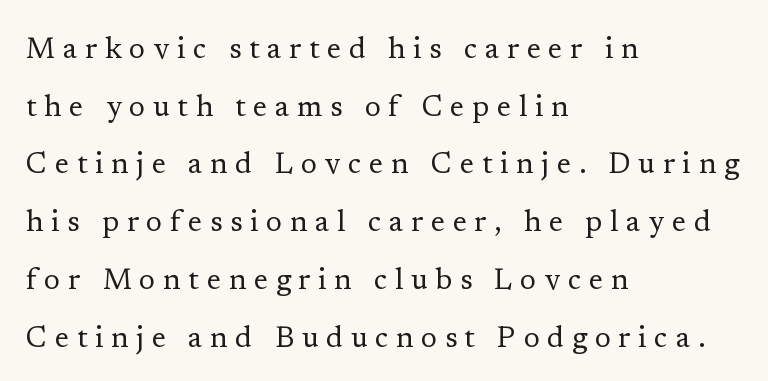
Q: Is the text bold? A: No.
Q: Is the text italic (slanted)? A: No, it is upright.
Q: Is the typeface a serif or a sans-serif typeface? A: Serif.
Q: Is the text underlined? A: No.
Q: How is the paragraph aligned? A: Left-aligned.
Q: Is the spacing between letters normal or unusually wide? A: Unusually wide.
Q: Is the spacing between lines tight, normal or loose? A: Loose.
Q: Width (condensed, normal, or wide)? A: Normal.
Q: Stroke contrast? A: Low.
Q: x-height? A: Medium.
Q: Monospaced? A: No.
